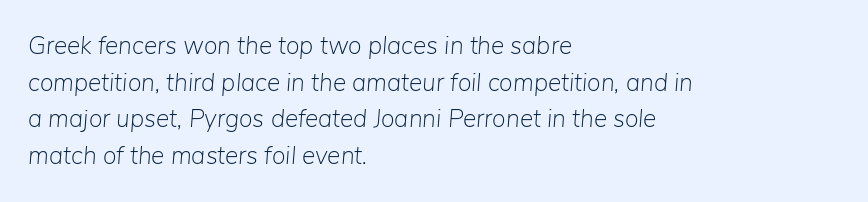
Q: Is the text bold? A: No.
Q: Is the text italic (slanted)? A: Yes, it leans right by about 5 degrees.
Q: Is the text underlined? A: No.
Q: How is the paragraph aligned? A: Left-aligned.
Q: Is the spacing between letters normal or unusually wide? A: Normal.
Q: Is the spacing between lines tight, normal or loose? A: Normal.
